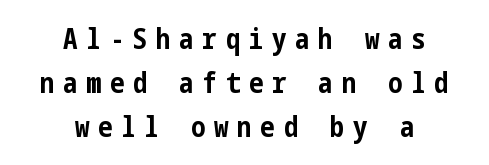
{"serif": "no", "italic": "no", "bold": "yes", "weight": "bold", "width": "condensed", "stroke_contrast": "low", "x_height": "medium", "underline": "no", "align": "center", "line_spacing": "normal", "line_spacing_ratio": 1.52, "letter_spacing": "wide", "letter_spacing_em": 0.3, "glyph_px": 29}
